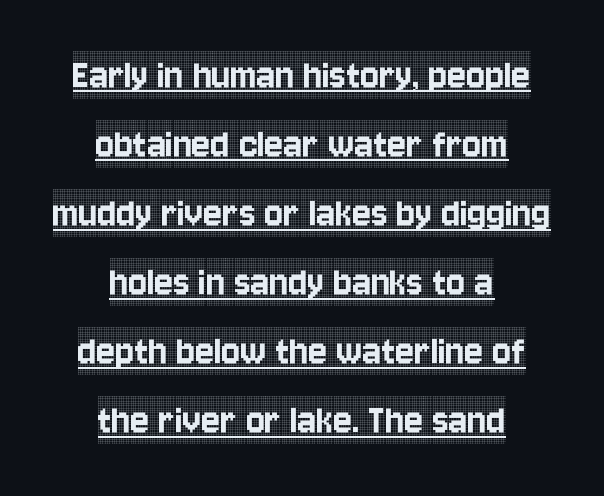
{"serif": "yes", "italic": "no", "width": "condensed", "x_height": "large", "monospaced": "no", "underline": "yes", "align": "center", "line_spacing": "normal", "line_spacing_ratio": 1.57, "letter_spacing": "normal", "letter_spacing_em": 0.0, "glyph_px": 44}
